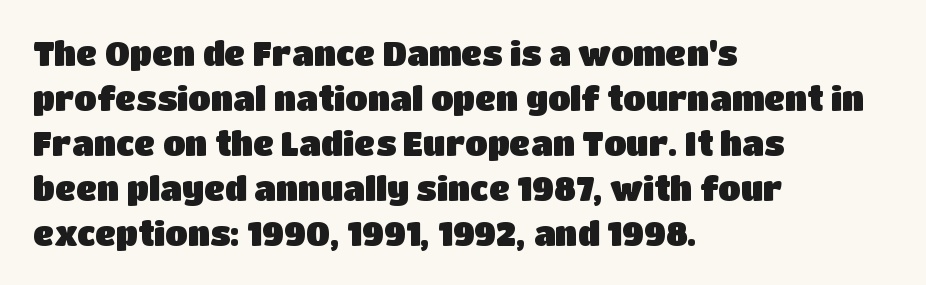
The image shows 33 px sans-serif type, upright; set left-aligned, normal line spacing (1.36x), normal letter spacing, not underlined; low stroke contrast and a large x-height.
